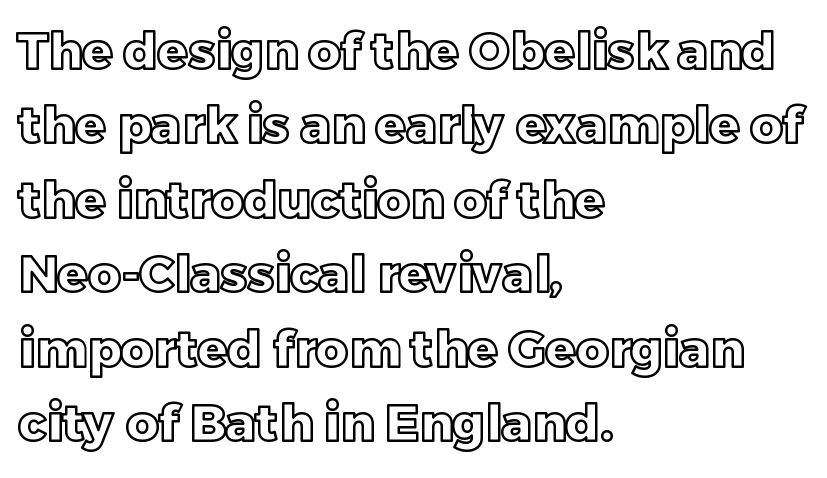
Casual observation: everything's shoved over to the left. Check under the words: just untouched page. Character widths vary here, with narrow letters taking less room than wide ones. This sample uses an upright cut, with every glyph sitting square on the baseline. Horizontal bands of white between lines are of average thickness. The letters sit at their default tracking, neither squeezed nor spread.
